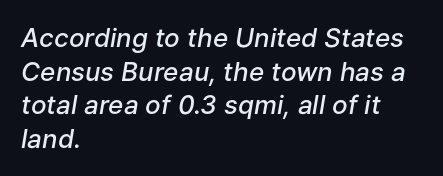
Q: Is the text bold? A: Semi-bold.
Q: Is the text italic (slanted)? A: Yes, it leans right by about 9 degrees.
Q: Is the text underlined? A: No.
Q: How is the paragraph aligned? A: Left-aligned.
Q: Is the spacing between letters normal or unusually wide? A: Normal.
Q: Is the spacing between lines tight, normal or loose? A: Normal.
